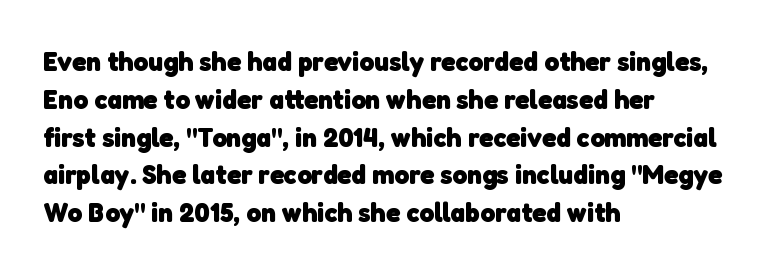
{"serif": "no", "bold": "yes", "weight": "heavy", "width": "normal", "stroke_contrast": "low", "x_height": "medium", "monospaced": "no", "underline": "no", "align": "left", "line_spacing": "normal", "line_spacing_ratio": 1.35, "letter_spacing": "normal", "letter_spacing_em": 0.0, "glyph_px": 28}
